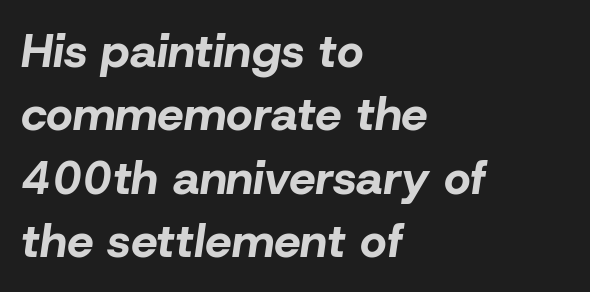
The whole block is typeset with a tilt. Thick stems and heavy bowls — unmistakably bold. The paragraph shown leans on its left margin. Type without underlining. Words appear dense and cohesive because spacing is normal.
